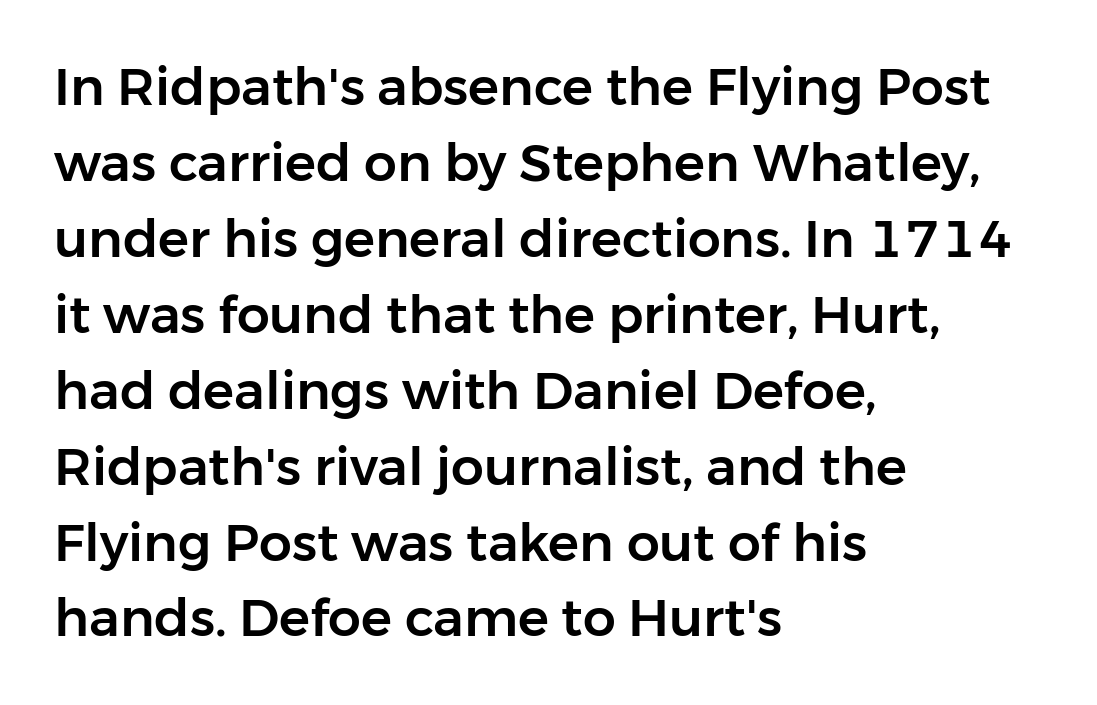
{"serif": "no", "italic": "no", "width": "normal", "stroke_contrast": "low", "x_height": "medium", "monospaced": "no", "underline": "no", "align": "left", "line_spacing": "normal", "line_spacing_ratio": 1.46, "letter_spacing": "normal", "letter_spacing_em": 0.0, "glyph_px": 52}
